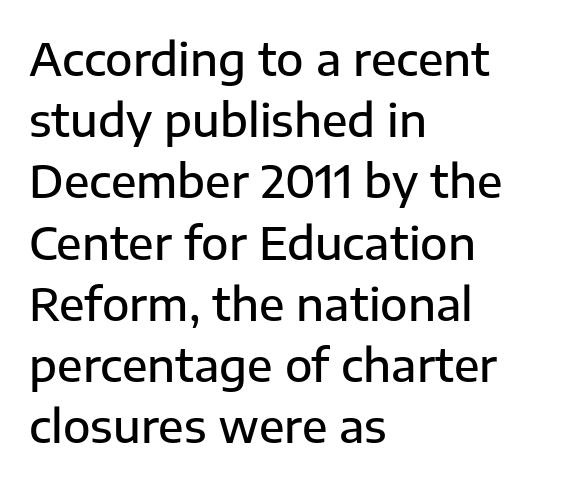
Q: Is the text bold? A: Semi-bold.
Q: Is the text italic (slanted)? A: No, it is upright.
Q: Is the typeface a serif or a sans-serif typeface? A: Sans-serif.
Q: Is the text underlined? A: No.
Q: How is the paragraph aligned? A: Left-aligned.
Q: Is the spacing between letters normal or unusually wide? A: Normal.
Q: Is the spacing between lines tight, normal or loose? A: Normal.
Q: Width (condensed, normal, or wide)? A: Normal.
Q: Stroke contrast? A: Low.
Q: x-height? A: Medium.
Q: Monospaced? A: No.
